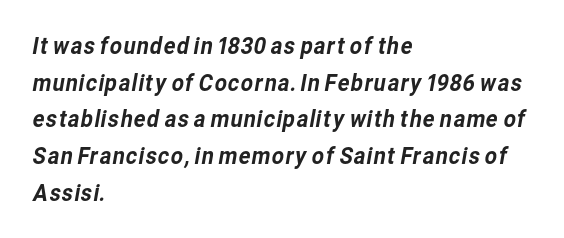
There is no visible air inserted between adjacent glyphs. The text block is weighted toward the left margin, trailing off unevenly rightward. Leading matches the norm, producing a regular column. Anything drawn beneath the words? Only blank space.
